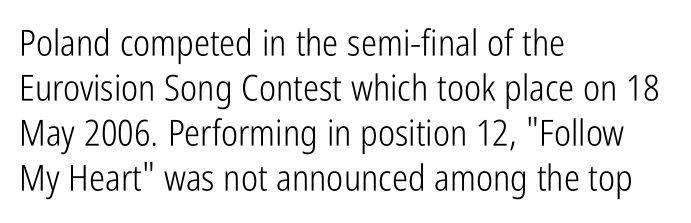
{"serif": "no", "italic": "no", "bold": "no", "weight": "light", "width": "condensed", "stroke_contrast": "low", "x_height": "medium", "monospaced": "no", "underline": "no", "align": "left", "line_spacing": "normal", "line_spacing_ratio": 1.25, "letter_spacing": "normal", "letter_spacing_em": 0.0, "glyph_px": 36}
